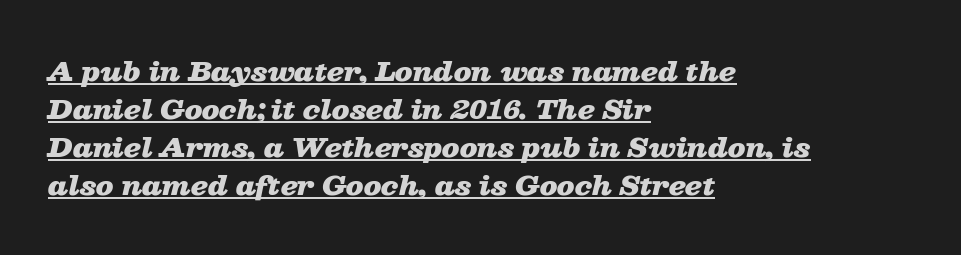
Q: Is the text bold? A: Yes.
Q: Is the text italic (slanted)? A: Yes, it leans right by about 13 degrees.
Q: Is the text underlined? A: Yes.
Q: How is the paragraph aligned? A: Left-aligned.
Q: Is the spacing between letters normal or unusually wide? A: Normal.
Q: Is the spacing between lines tight, normal or loose? A: Normal.
